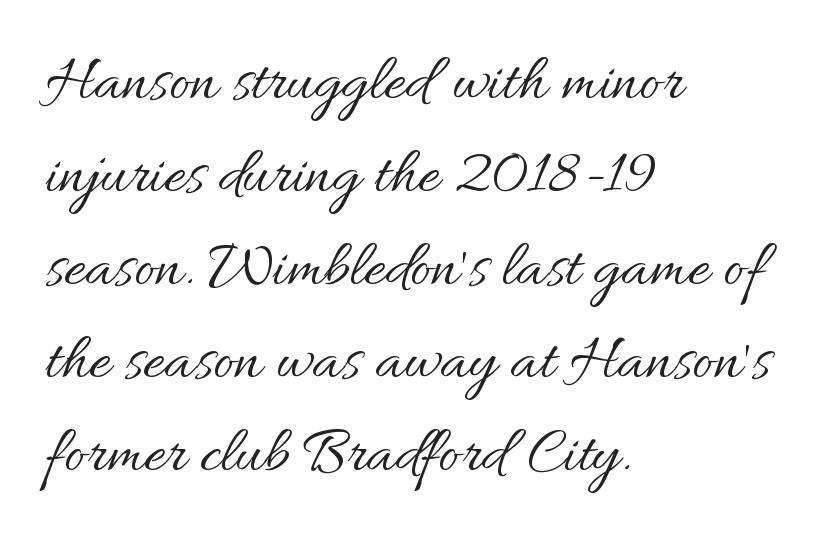
Q: Is the text bold? A: No.
Q: Is the text italic (slanted)? A: Yes.
Q: Is the text underlined? A: No.
Q: How is the paragraph aligned? A: Left-aligned.
Q: Is the spacing between letters normal or unusually wide? A: Normal.
Q: Is the spacing between lines tight, normal or loose? A: Normal.
Q: Width (condensed, normal, or wide)? A: Normal.
Q: Stroke contrast? A: Medium.
Q: x-height? A: Small.
Q: Monospaced? A: No.
